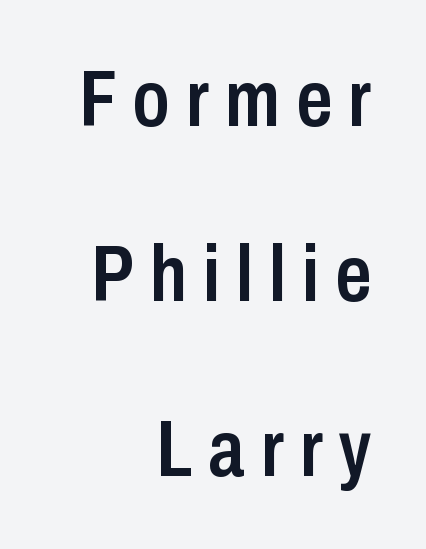
The image shows 80 px semibold, condensed sans-serif type, upright; set right-aligned, loose line spacing (2.19x), unusually wide letter spacing (+0.2 em), not underlined; low stroke contrast and a medium x-height.
